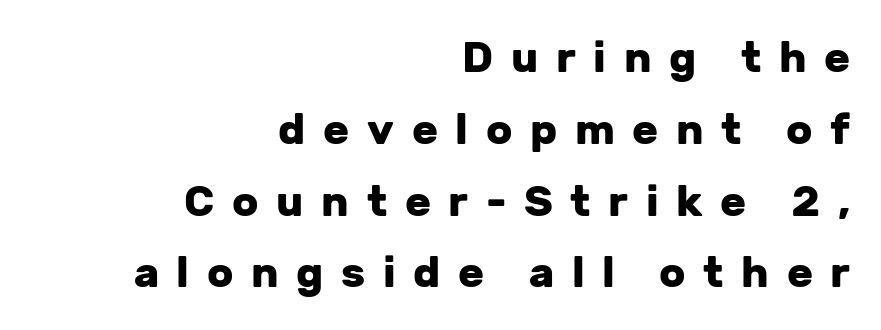
{"serif": "no", "italic": "no", "bold": "yes", "weight": "heavy", "width": "normal", "stroke_contrast": "low", "x_height": "medium", "monospaced": "no", "underline": "no", "align": "right", "line_spacing": "normal", "line_spacing_ratio": 1.67, "letter_spacing": "wide", "letter_spacing_em": 0.41, "glyph_px": 43}
